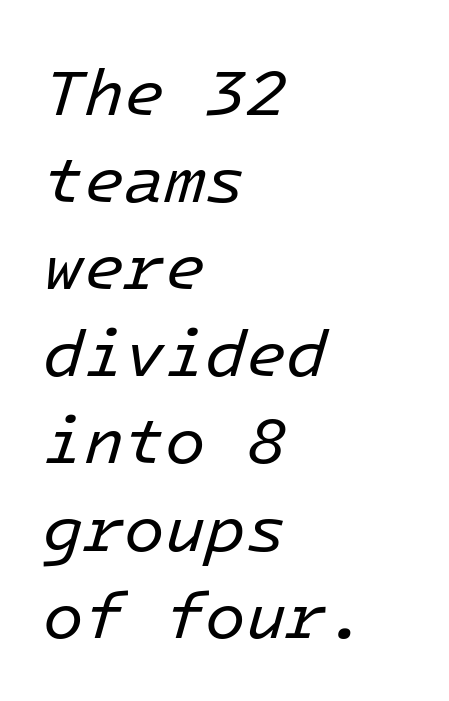
{"italic": "yes", "lean": "right", "slant_degrees": 16, "bold": "no", "weight": "regular", "width": "normal", "stroke_contrast": "low", "x_height": "medium", "monospaced": "yes", "underline": "no", "align": "left", "line_spacing": "normal", "line_spacing_ratio": 1.32, "letter_spacing": "normal", "letter_spacing_em": 0.0, "glyph_px": 66}
